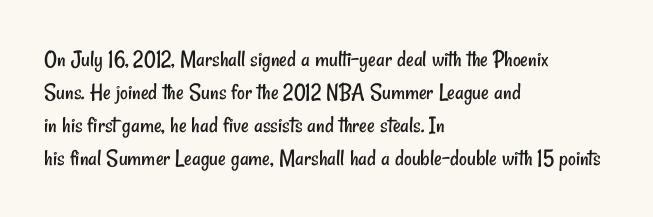
Q: Is the text bold? A: No.
Q: Is the text underlined? A: No.
Q: How is the paragraph aligned? A: Left-aligned.
Q: Is the spacing between letters normal or unusually wide? A: Normal.
Q: Is the spacing between lines tight, normal or loose? A: Normal.
